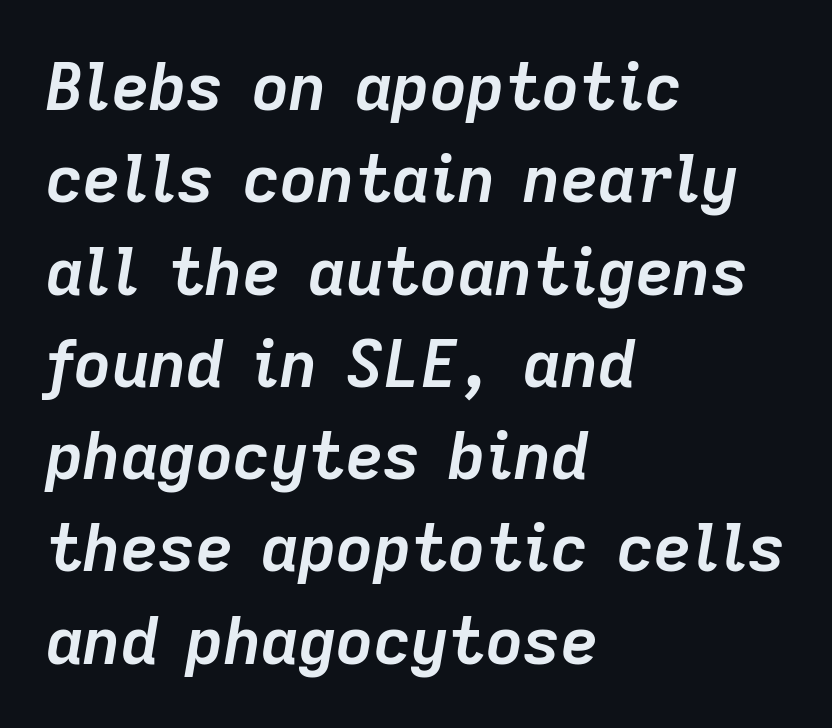
The image shows 65 px semibold type, italic (leaning right); set left-aligned, normal line spacing (1.42x), normal letter spacing, not underlined; low stroke contrast and a medium x-height.
